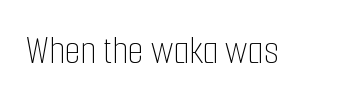
Q: Is the text bold? A: No.
Q: Is the text italic (slanted)? A: No, it is upright.
Q: Is the text underlined? A: No.
Q: Is the spacing between letters normal or unusually wide? A: Normal.
Q: Width (condensed, normal, or wide)? A: Condensed.
Q: Stroke contrast? A: Low.
Q: x-height? A: Medium.
Q: Monospaced? A: No.
